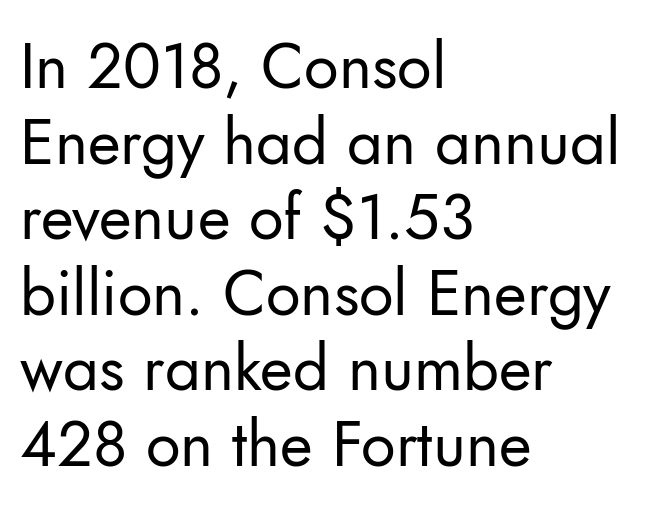
{"serif": "no", "italic": "no", "bold": "no", "weight": "regular", "width": "normal", "stroke_contrast": "low", "x_height": "small", "monospaced": "no", "underline": "no", "align": "left", "line_spacing_ratio": 1.2, "letter_spacing": "normal", "letter_spacing_em": 0.0, "glyph_px": 63}
